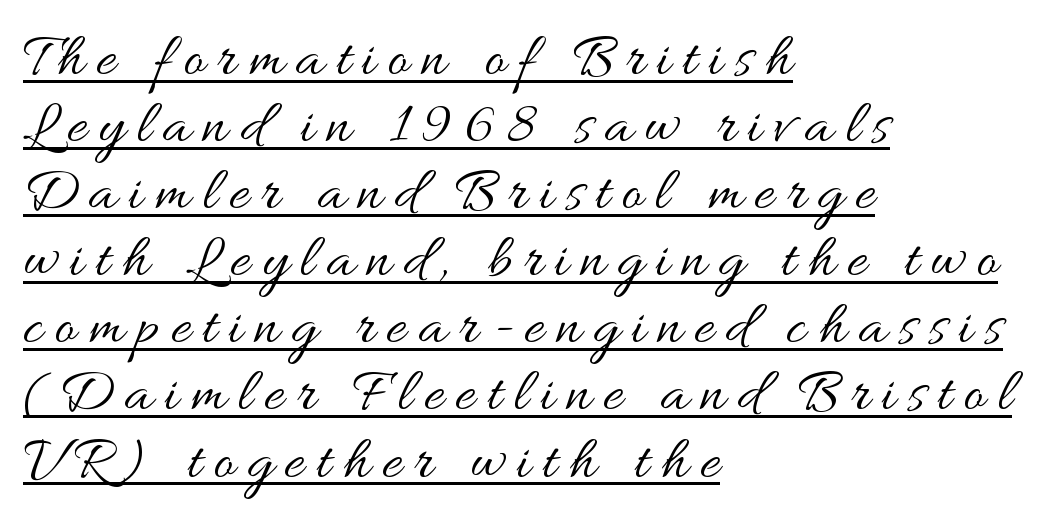
Q: Is the text bold? A: No.
Q: Is the text italic (slanted)? A: Yes.
Q: Is the text underlined? A: Yes.
Q: How is the paragraph aligned? A: Left-aligned.
Q: Is the spacing between letters normal or unusually wide? A: Unusually wide.
Q: Is the spacing between lines tight, normal or loose? A: Tight.
Q: Width (condensed, normal, or wide)? A: Wide.
Q: Stroke contrast? A: Medium.
Q: x-height? A: Small.
Q: Monospaced? A: No.
